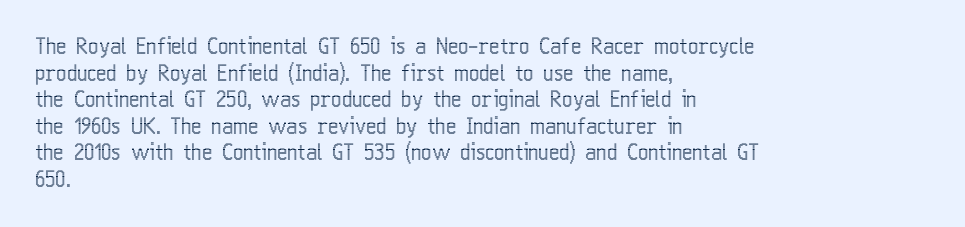
The image shows 22 px text type, upright; set left-aligned, line spacing 1.21x, normal letter spacing, not underlined.
